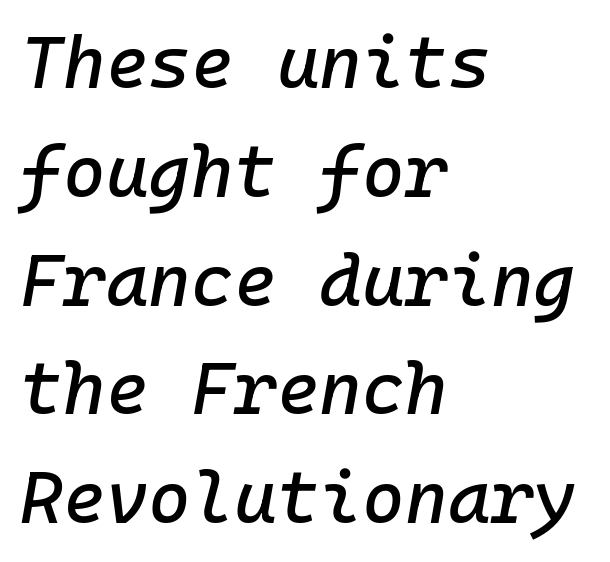
Q: Is the text italic (slanted)? A: Yes, it leans right by about 10 degrees.
Q: Is the text underlined? A: No.
Q: How is the paragraph aligned? A: Left-aligned.
Q: Is the spacing between letters normal or unusually wide? A: Normal.
Q: Is the spacing between lines tight, normal or loose? A: Normal.
Q: Width (condensed, normal, or wide)? A: Normal.
Q: Stroke contrast? A: Low.
Q: x-height? A: Medium.
